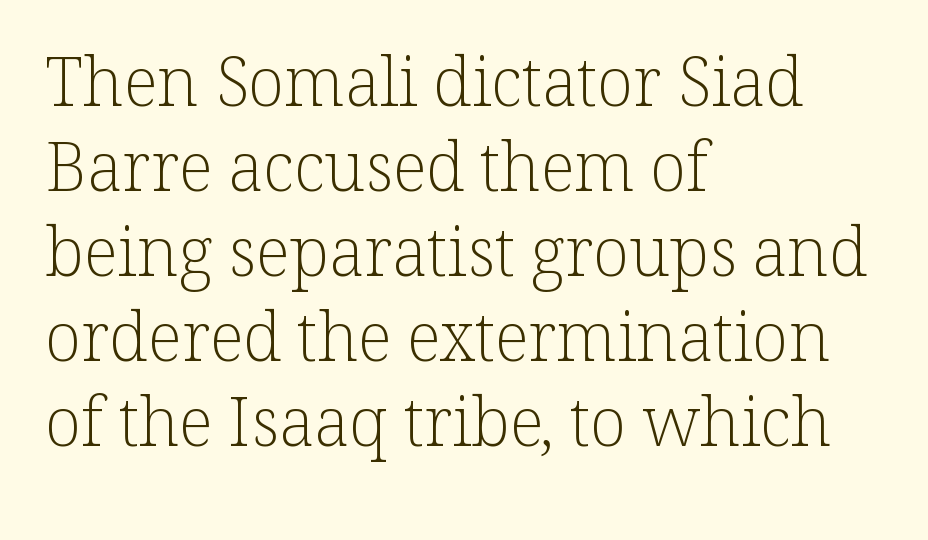
{"serif": "yes", "italic": "no", "bold": "no", "weight": "light", "width": "normal", "stroke_contrast": "low", "x_height": "medium", "monospaced": "no", "underline": "no", "align": "left", "line_spacing": "normal", "line_spacing_ratio": 1.27, "letter_spacing": "normal", "letter_spacing_em": 0.0, "glyph_px": 67}
